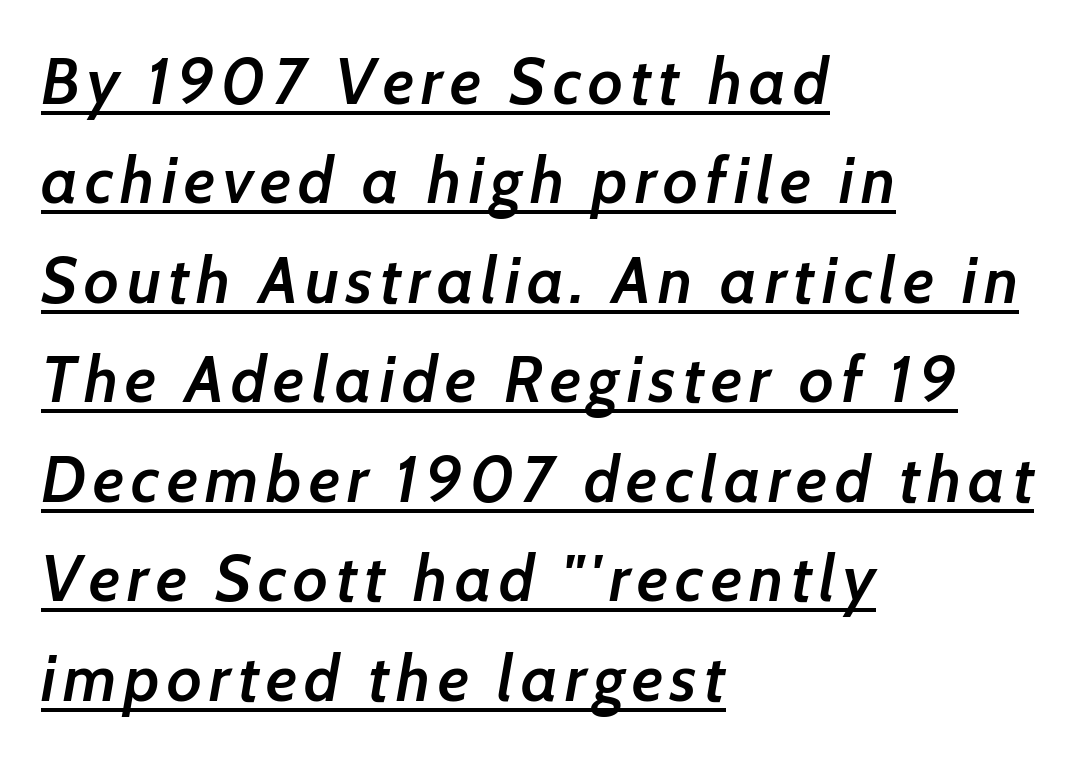
{"italic": "yes", "lean": "right", "slant_degrees": 7, "bold": "semi", "weight": "semibold", "width": "normal", "stroke_contrast": "low", "x_height": "medium", "monospaced": "no", "underline": "yes", "align": "left", "line_spacing": "normal", "line_spacing_ratio": 1.53, "glyph_px": 65}
